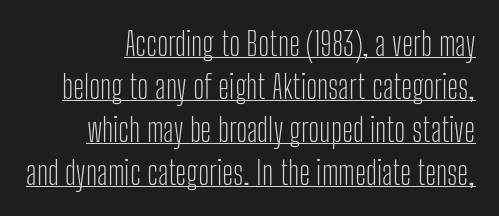
{"serif": "no", "italic": "no", "bold": "no", "weight": "light", "width": "condensed", "stroke_contrast": "low", "x_height": "medium", "monospaced": "no", "underline": "yes", "line_spacing": "normal", "line_spacing_ratio": 1.34, "letter_spacing": "normal", "letter_spacing_em": 0.0, "glyph_px": 32}
